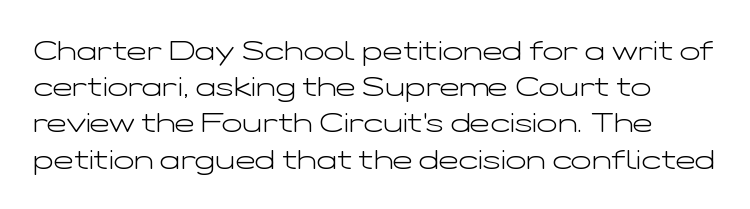
{"italic": "no", "bold": "no", "underline": "no", "line_spacing": "normal", "line_spacing_ratio": 1.34, "letter_spacing": "normal", "letter_spacing_em": 0.0, "glyph_px": 27}
